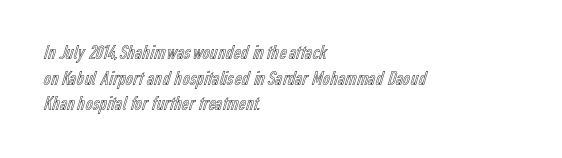
The image shows 20 px text type; set left-aligned, normal line spacing (1.28x), normal letter spacing, not underlined.
